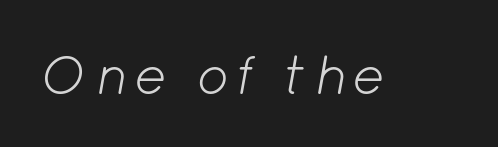
{"italic": "yes", "lean": "right", "slant_degrees": 12, "bold": "no", "weight": "light", "width": "normal", "stroke_contrast": "low", "x_height": "medium", "monospaced": "no", "underline": "no", "glyph_px": 55}
